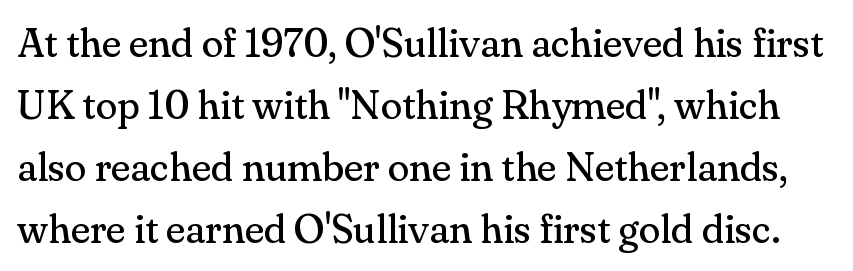
Leading: standard. Any mark beneath the type? The region is blank. Are there feet on the stems? There are — it's a serif. Rendered with straight, roman letterforms. Heaviness? Minimal to ordinary, like unemphasized prose.
